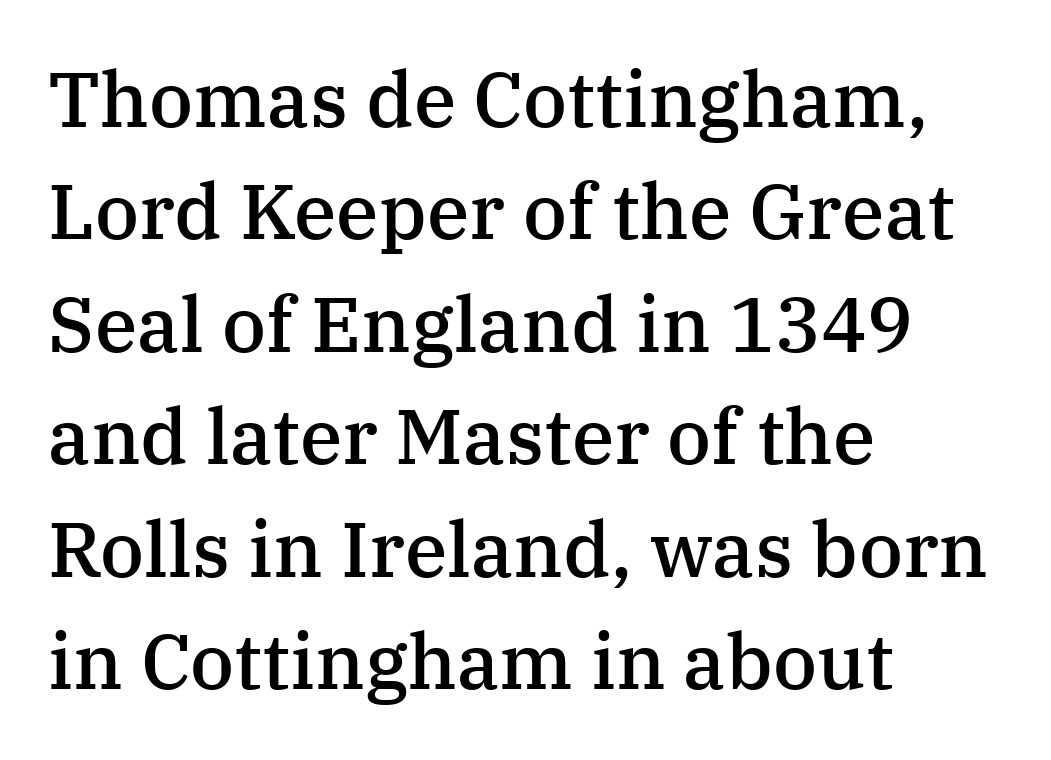
Q: Is the text bold? A: Semi-bold.
Q: Is the text italic (slanted)? A: No, it is upright.
Q: Is the typeface a serif or a sans-serif typeface? A: Serif.
Q: Is the text underlined? A: No.
Q: How is the paragraph aligned? A: Left-aligned.
Q: Is the spacing between letters normal or unusually wide? A: Normal.
Q: Is the spacing between lines tight, normal or loose? A: Normal.
Q: Width (condensed, normal, or wide)? A: Normal.
Q: Stroke contrast? A: Medium.
Q: x-height? A: Medium.
Q: Monospaced? A: No.
